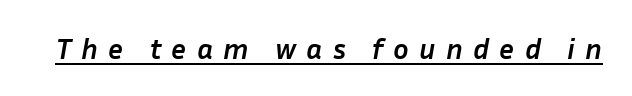
Honestly, the underline is the first thing you notice here. Look at the stroke-to-counter ratio: heavy, a bold. Honestly, the letter spacing is so wide it's the main thing you notice. Emphasis-style slanted type is in use. These lines are rendered in a variable-pitch font.
